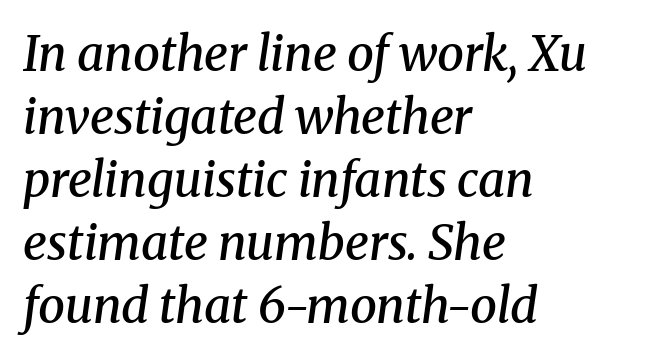
The image shows 48 px semibold serif type, italic (leaning right); set left-aligned, normal line spacing (1.31x), normal letter spacing, not underlined; medium stroke contrast and a medium x-height.
